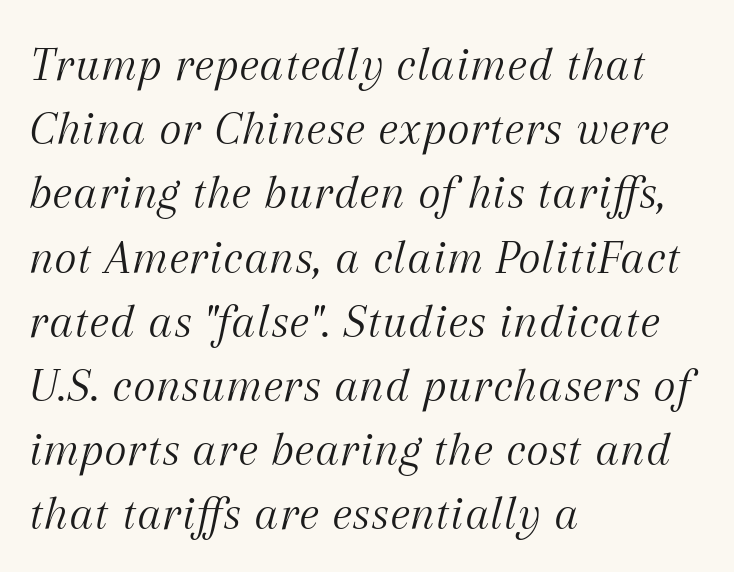
The image shows 49 px light serif type, italic (leaning right); set left-aligned, normal line spacing (1.31x), normal letter spacing, not underlined; medium stroke contrast and a medium x-height.
